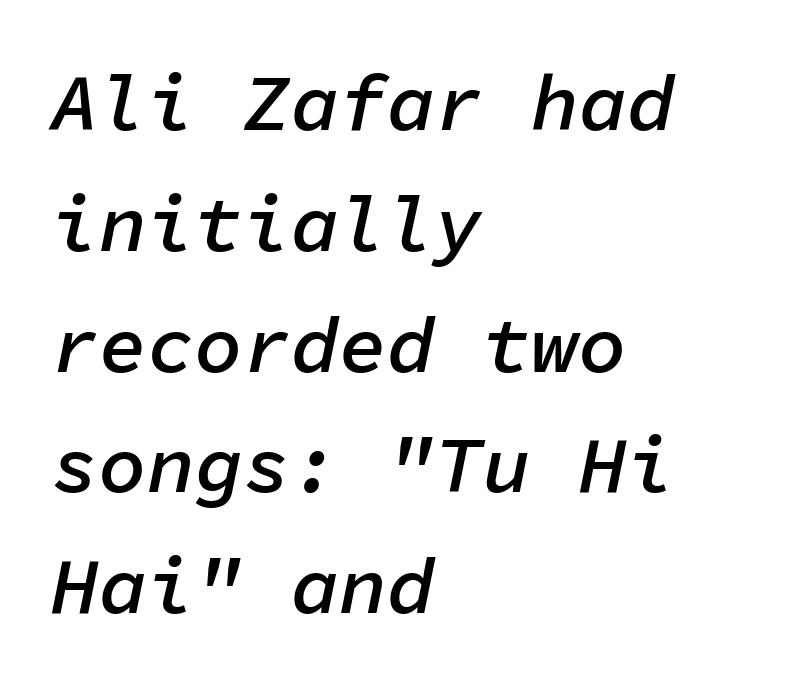
The letters march in equal steps, a hallmark of fixed-pitch type. Regarding leading, the lines here are spaced in the standard way. Italic: yes, the glyphs are oblique. Each line starts at the same left margin while the right side varies. Spacing between characters is what you'd get straight out of the box.
